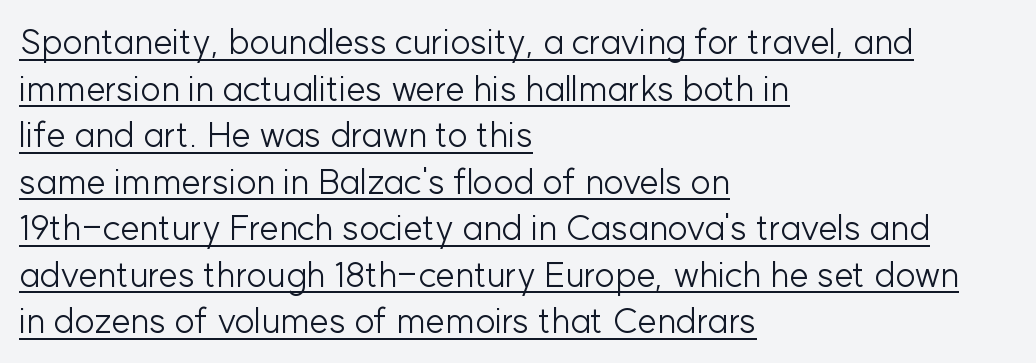
Q: Is the text bold? A: No.
Q: Is the text italic (slanted)? A: No, it is upright.
Q: Is the typeface a serif or a sans-serif typeface? A: Sans-serif.
Q: Is the text underlined? A: Yes.
Q: How is the paragraph aligned? A: Left-aligned.
Q: Is the spacing between letters normal or unusually wide? A: Normal.
Q: Is the spacing between lines tight, normal or loose? A: Normal.
Q: Width (condensed, normal, or wide)? A: Normal.
Q: Stroke contrast? A: Low.
Q: x-height? A: Medium.
Q: Monospaced? A: No.
